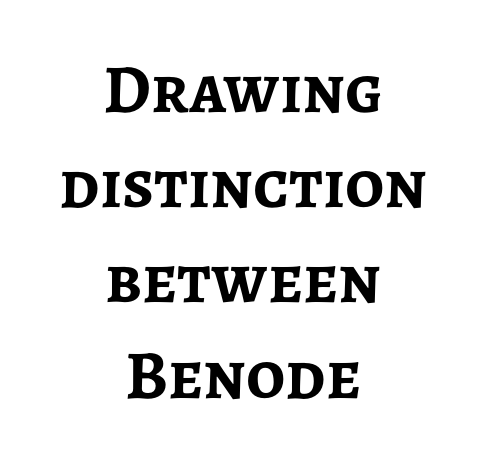
Q: Is the text bold? A: Yes.
Q: Is the text italic (slanted)? A: No, it is upright.
Q: Is the typeface a serif or a sans-serif typeface? A: Sans-serif.
Q: Is the text underlined? A: No.
Q: How is the paragraph aligned? A: Centered.
Q: Is the spacing between letters normal or unusually wide? A: Normal.
Q: Is the spacing between lines tight, normal or loose? A: Normal.
Q: Width (condensed, normal, or wide)? A: Normal.
Q: Stroke contrast? A: Low.
Q: x-height? A: Medium.
Q: Monospaced? A: No.
